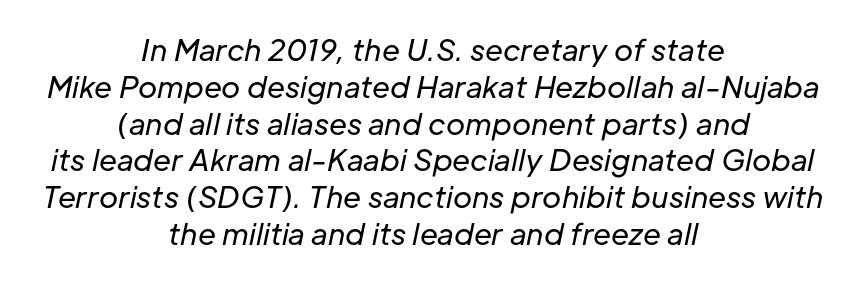
{"italic": "yes", "lean": "right", "slant_degrees": 12, "bold": "no", "weight": "regular", "width": "normal", "stroke_contrast": "low", "x_height": "medium", "monospaced": "no", "underline": "no", "align": "center", "line_spacing": "normal", "line_spacing_ratio": 1.27, "letter_spacing": "normal", "letter_spacing_em": 0.0, "glyph_px": 29}
